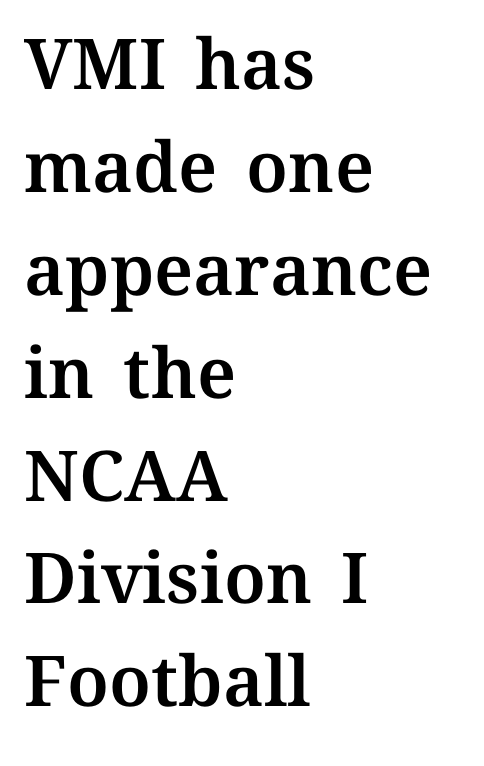
{"italic": "no", "width": "normal", "stroke_contrast": "medium", "x_height": "medium", "monospaced": "no", "underline": "no", "align": "left", "line_spacing": "normal", "line_spacing_ratio": 1.47, "letter_spacing": "normal", "letter_spacing_em": 0.0, "glyph_px": 70}
